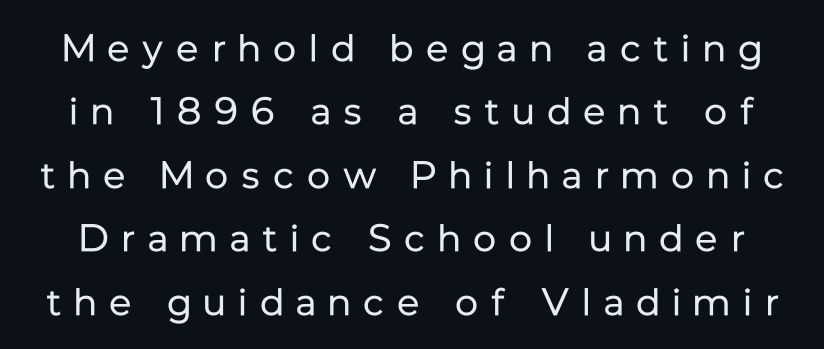
Are there feet on the stems? There aren't — it's a sans. Descenders are the only things crossing below the line. Unbolded letterforms with no extra heft. Whoever set this chose a conventional vertical rhythm.
